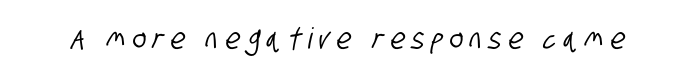
Q: Is the typeface a serif or a sans-serif typeface? A: Sans-serif.
Q: Is the text underlined? A: No.
Q: Is the spacing between letters normal or unusually wide? A: Unusually wide.
Q: Width (condensed, normal, or wide)? A: Condensed.
Q: Stroke contrast? A: Low.
Q: x-height? A: Large.
Q: Monospaced? A: No.
